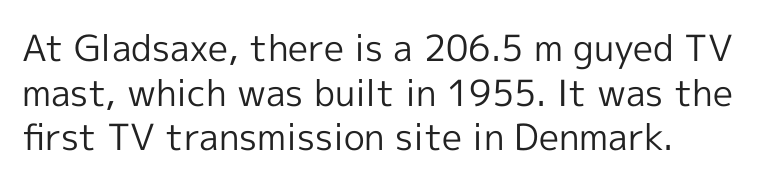
The letters stand upright; this is a roman face. Letters have the restrained weight of plain body copy at most. Leftover space on each line is placed entirely after the last word. Here the designer chose a conventional face with non-uniform glyph widths.
